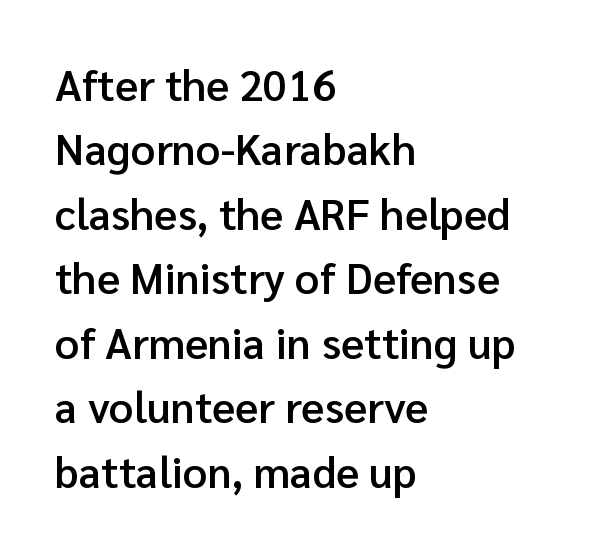
Q: Is the text bold? A: Semi-bold.
Q: Is the text italic (slanted)? A: No, it is upright.
Q: Is the typeface a serif or a sans-serif typeface? A: Sans-serif.
Q: Is the text underlined? A: No.
Q: How is the paragraph aligned? A: Left-aligned.
Q: Is the spacing between letters normal or unusually wide? A: Normal.
Q: Is the spacing between lines tight, normal or loose? A: Normal.
Q: Width (condensed, normal, or wide)? A: Normal.
Q: Stroke contrast? A: Low.
Q: x-height? A: Medium.
Q: Monospaced? A: No.
